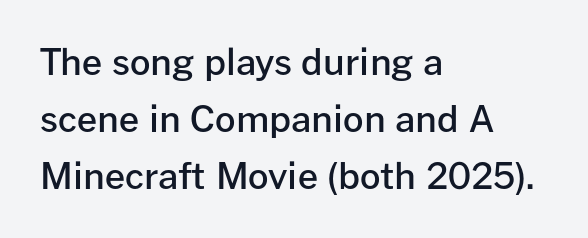
How heavy is the stroke? Medium-heavy — a semibold, shy of bold. If you drew a line through each stem, it would be perfectly vertical. Bare-footed words on every line. The font family rendered here belongs to the sans-serif group. Quick note: interline space is typical. Where is the straight margin? On the left.
